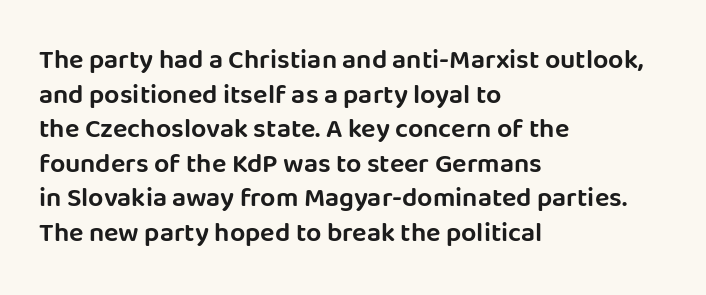
{"italic": "no", "underline": "no", "align": "left", "line_spacing": "normal", "line_spacing_ratio": 1.28, "letter_spacing": "normal", "letter_spacing_em": 0.0, "glyph_px": 27}
